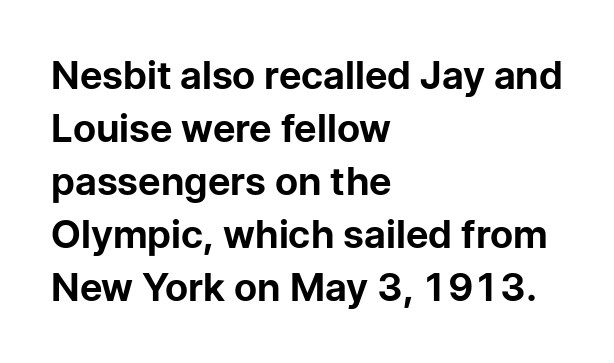
The image shows 39 px bold sans-serif type, upright; set left-aligned, normal line spacing (1.36x), normal letter spacing, not underlined; low stroke contrast and a medium x-height.
